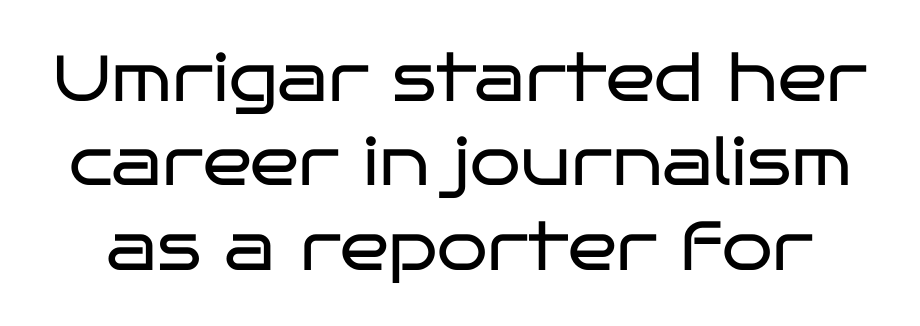
{"serif": "no", "italic": "no", "bold": "no", "weight": "regular", "width": "wide", "stroke_contrast": "low", "x_height": "large", "monospaced": "no", "underline": "no", "line_spacing": "normal", "line_spacing_ratio": 1.3, "letter_spacing": "normal", "letter_spacing_em": 0.0, "glyph_px": 65}
